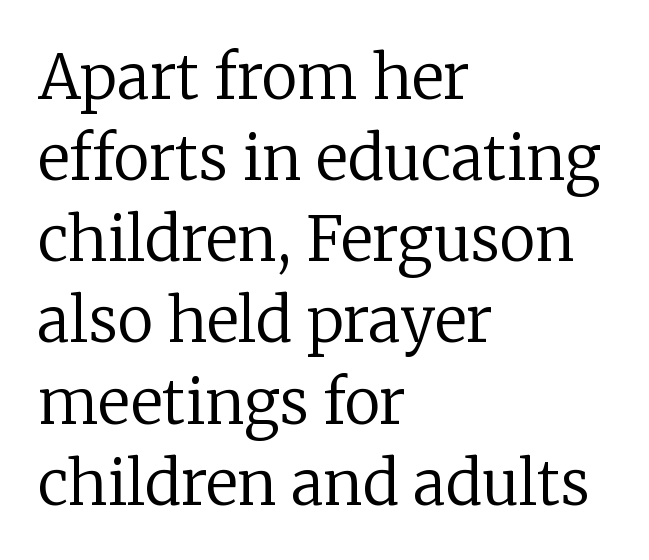
These lines are set flush left with a ragged right edge. Spacing verdict: proportional, widths tailored to each character. Notice how the stems are strictly vertical — no italics here. Nobody touched the tracking dial on this one. A typesetter would call this leading conventional body-copy spacing.
